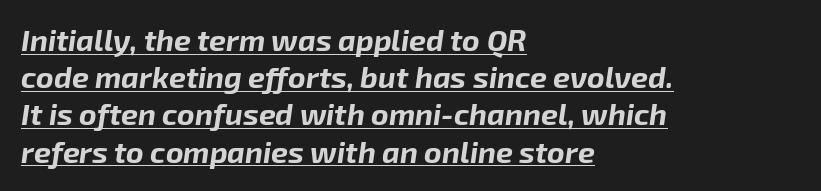
{"italic": "yes", "lean": "right", "slant_degrees": 8, "bold": "yes", "weight": "bold", "width": "normal", "stroke_contrast": "low", "x_height": "medium", "monospaced": "no", "underline": "yes", "align": "left", "line_spacing_ratio": 1.24, "letter_spacing": "normal", "letter_spacing_em": 0.0, "glyph_px": 30}
